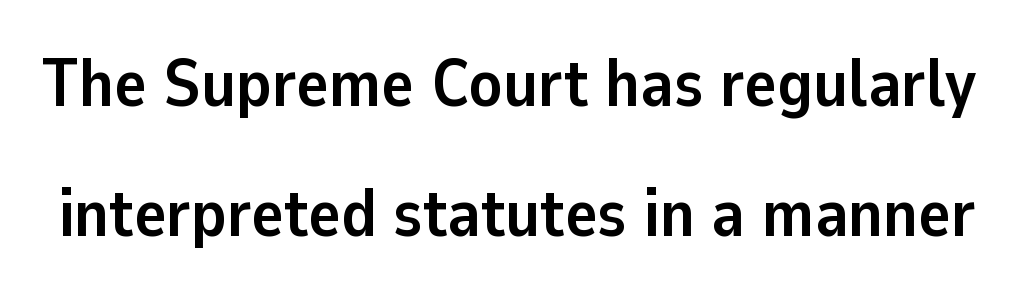
Q: Is the text bold? A: Yes.
Q: Is the text italic (slanted)? A: No, it is upright.
Q: Is the typeface a serif or a sans-serif typeface? A: Sans-serif.
Q: Is the text underlined? A: No.
Q: Is the spacing between letters normal or unusually wide? A: Normal.
Q: Is the spacing between lines tight, normal or loose? A: Loose.
Q: Width (condensed, normal, or wide)? A: Normal.
Q: Stroke contrast? A: Low.
Q: x-height? A: Medium.
Q: Monospaced? A: No.
